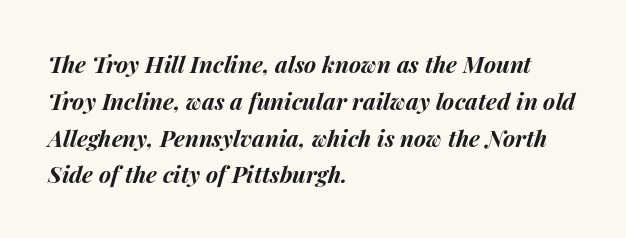
The image shows 23 px bold type, italic (leaning right); set left-aligned, normal line spacing (1.6x), normal letter spacing, not underlined.
